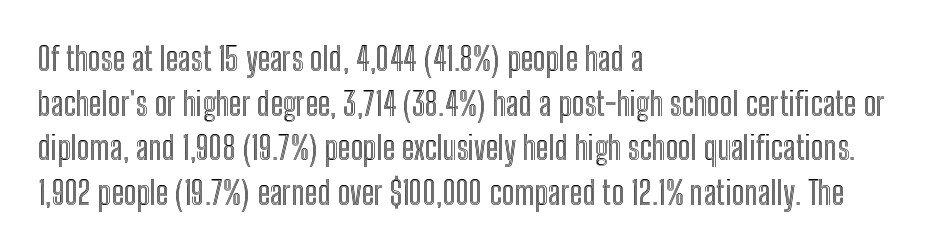
The image shows 33 px condensed type, upright; set left-aligned, normal line spacing (1.35x), normal letter spacing, not underlined; a medium x-height.
